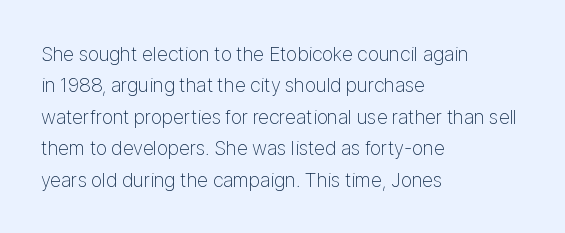
{"italic": "no", "bold": "no", "underline": "no", "align": "left", "line_spacing": "normal", "line_spacing_ratio": 1.57, "letter_spacing": "normal", "letter_spacing_em": 0.0, "glyph_px": 20}
